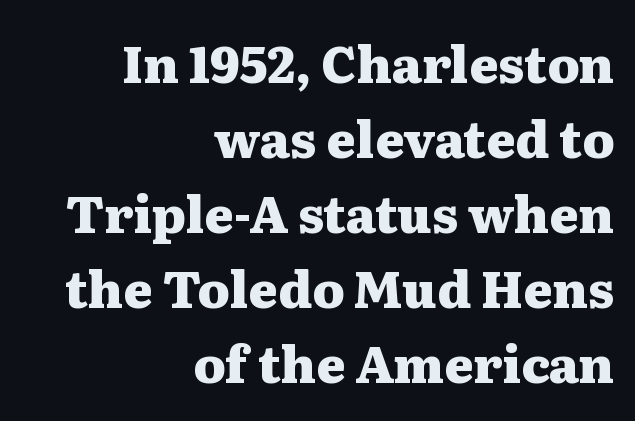
Clear beneath every line of the passage. The tracking reads as untouched default to a designer's eye. The letters advance in unequal steps, a hallmark of proportional type. Is this a sans? No — the strokes have serifs. Vertical strokes here are truly vertical.
